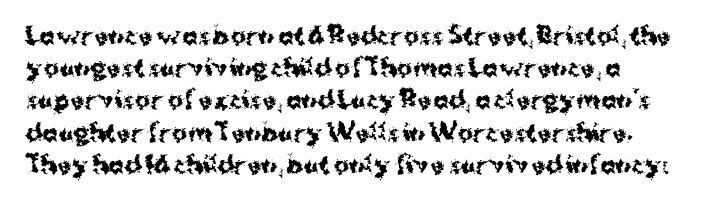
Q: Is the text bold? A: Yes.
Q: Is the text italic (slanted)? A: No, it is upright.
Q: Is the text underlined? A: No.
Q: How is the paragraph aligned? A: Left-aligned.
Q: Is the spacing between letters normal or unusually wide? A: Normal.
Q: Is the spacing between lines tight, normal or loose? A: Normal.
